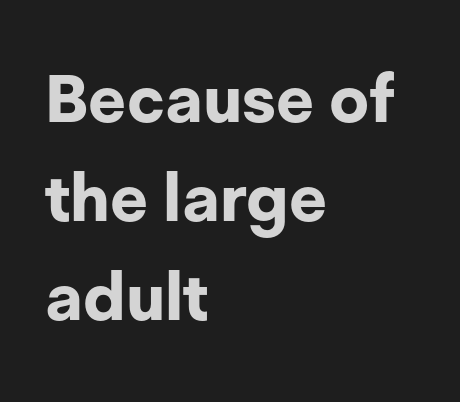
The image shows 66 px bold sans-serif type, upright; set left-aligned, normal line spacing (1.5x), normal letter spacing, not underlined; low stroke contrast and a medium x-height.
